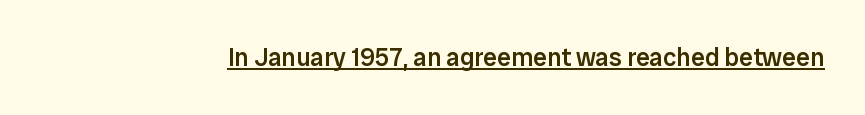
{"italic": "no", "bold": "semi", "underline": "yes", "letter_spacing": "normal", "letter_spacing_em": 0.0, "glyph_px": 25}
